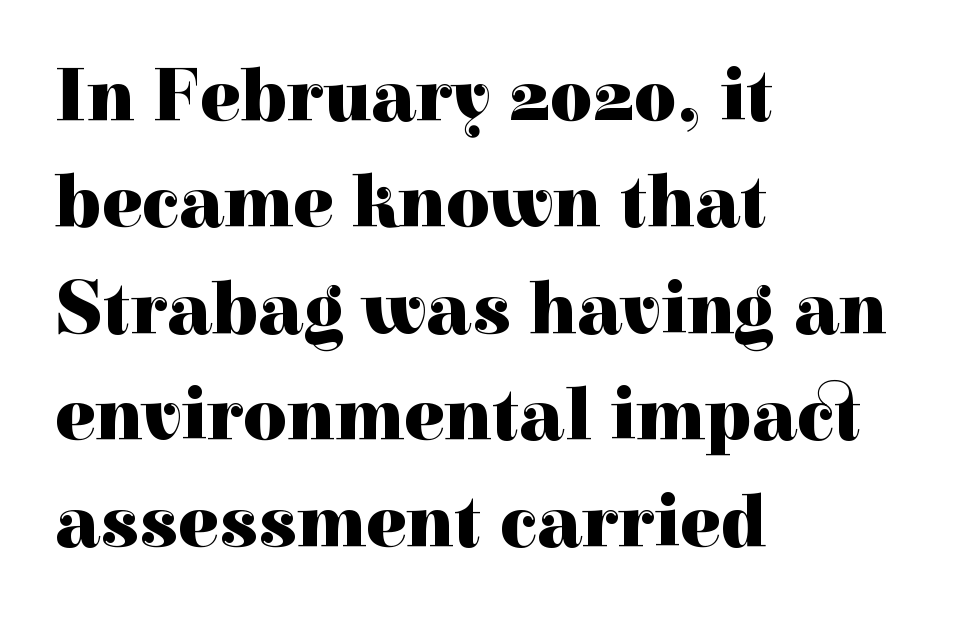
Every row of glyphs begins at an identical x-position on the left. Anything drawn beneath the words? Only blank space. Typographic density is high because the face is bold. The face used here is proportionally spaced, like ordinary book or web type.
